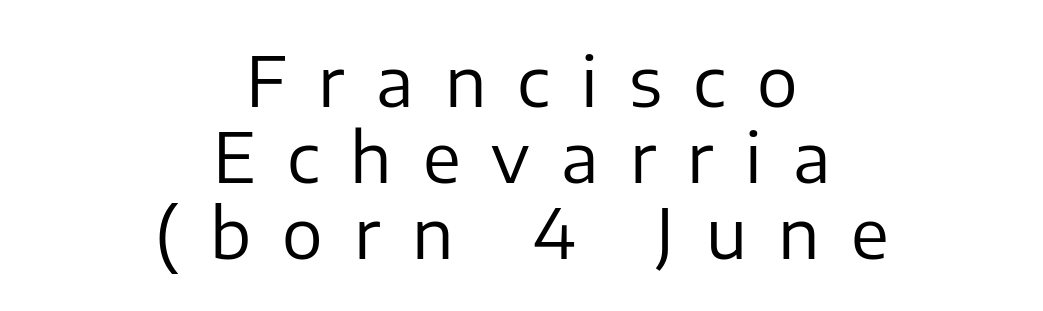
{"serif": "no", "italic": "no", "bold": "no", "weight": "regular", "width": "normal", "stroke_contrast": "low", "x_height": "medium", "monospaced": "no", "underline": "no", "align": "center", "line_spacing": "tight", "line_spacing_ratio": 1.12, "letter_spacing": "wide", "letter_spacing_em": 0.46, "glyph_px": 68}
